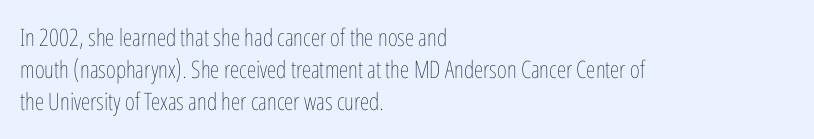
{"italic": "no", "bold": "no", "underline": "no", "align": "left", "line_spacing": "normal", "line_spacing_ratio": 1.34, "letter_spacing": "normal", "letter_spacing_em": 0.0, "glyph_px": 24}
